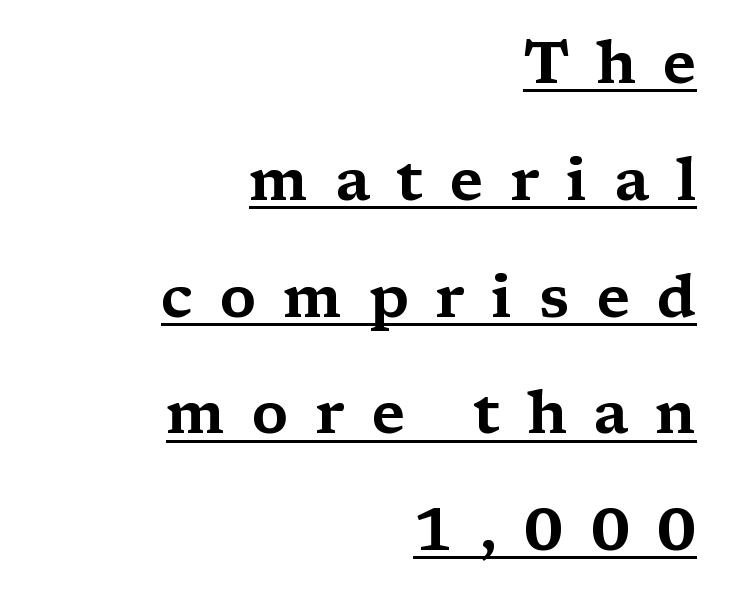
Are there feet on the stems? There are — it's a serif. The rendering anchors every line to the right-hand side. Varying glyph widths throughout — classic text-font behaviour. Unlike italic type, these characters show no tilt at all.
